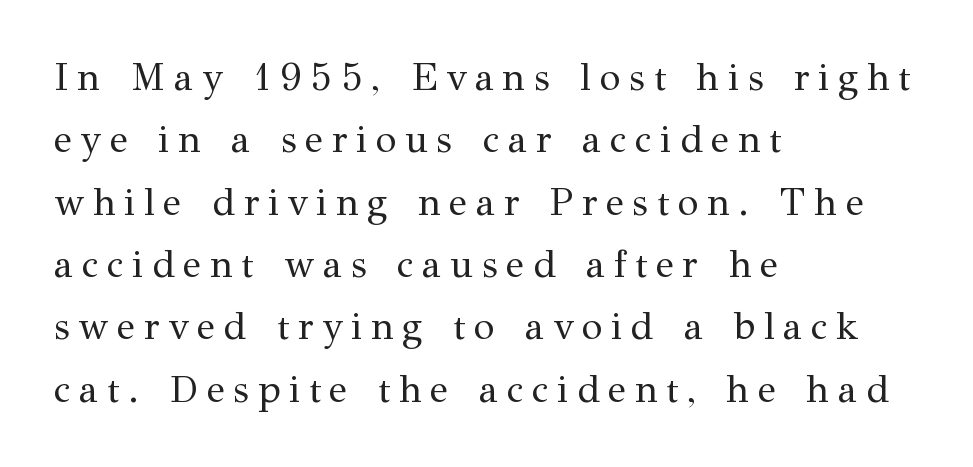
{"serif": "yes", "italic": "no", "bold": "no", "weight": "regular", "width": "normal", "stroke_contrast": "medium", "x_height": "medium", "monospaced": "no", "underline": "no", "align": "left", "line_spacing": "normal", "line_spacing_ratio": 1.64, "letter_spacing": "wide", "letter_spacing_em": 0.23, "glyph_px": 38}
